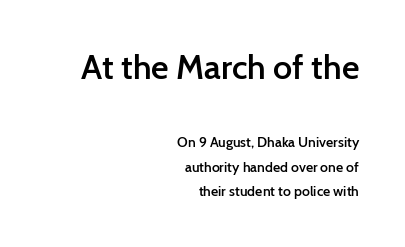
The image shows 34 px semibold sans-serif type, upright; set right-aligned, line spacing 1.76x, normal letter spacing, not underlined; the first (top) block is 2.43x larger; low stroke contrast and a medium x-height.
